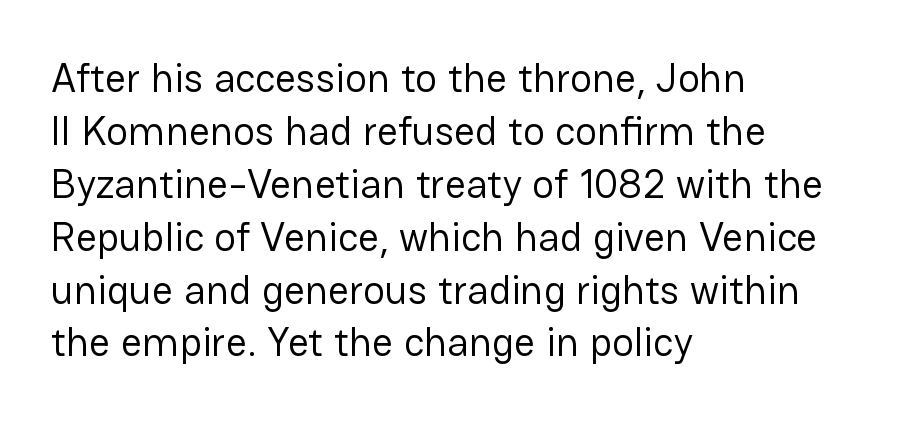
The image shows 41 px regular-weight sans-serif type, upright; set left-aligned, normal line spacing (1.29x), normal letter spacing, not underlined; low stroke contrast and a medium x-height.
